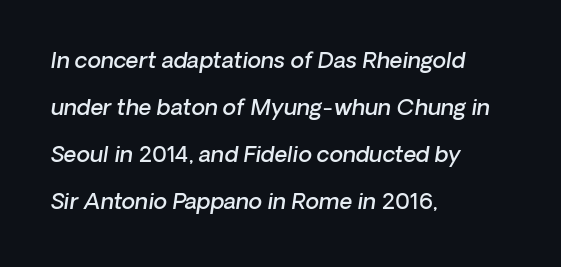
Q: Is the text bold? A: Semi-bold.
Q: Is the text underlined? A: No.
Q: How is the paragraph aligned? A: Left-aligned.
Q: Is the spacing between letters normal or unusually wide? A: Normal.
Q: Is the spacing between lines tight, normal or loose? A: Loose.
